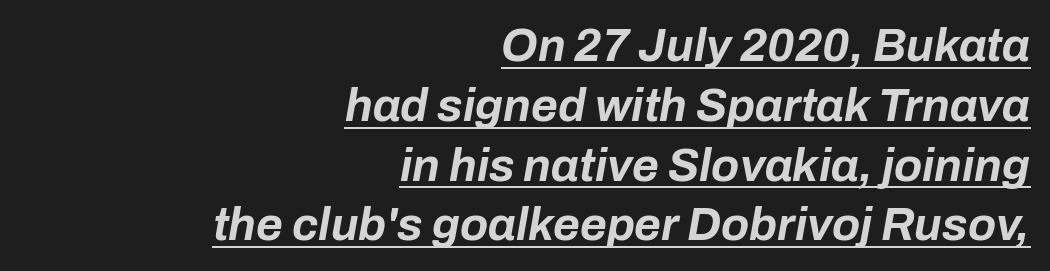
The image shows 46 px bold type, italic (leaning right); set right-aligned, normal line spacing (1.3x), normal letter spacing, underlined; low stroke contrast and a medium x-height.
